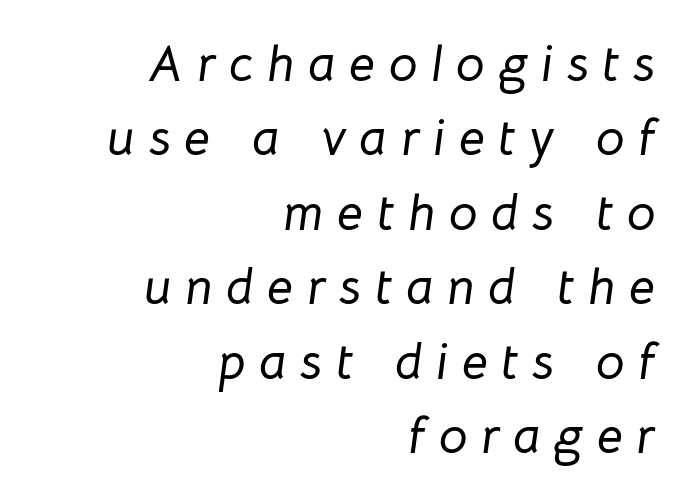
Q: Is the text italic (slanted)? A: Yes, it leans right by about 8 degrees.
Q: Is the text underlined? A: No.
Q: How is the paragraph aligned? A: Right-aligned.
Q: Is the spacing between letters normal or unusually wide? A: Unusually wide.
Q: Is the spacing between lines tight, normal or loose? A: Normal.
Q: Width (condensed, normal, or wide)? A: Normal.
Q: Stroke contrast? A: Low.
Q: x-height? A: Medium.
Q: Monospaced? A: No.
